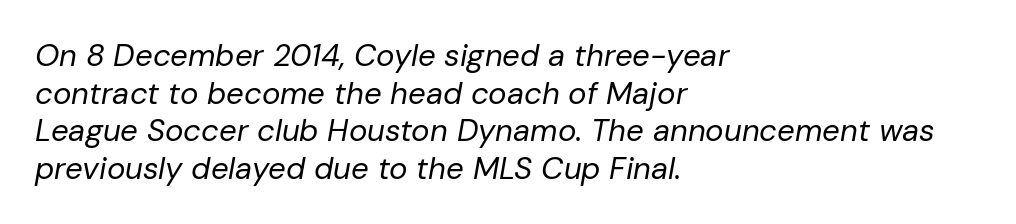
{"italic": "yes", "lean": "right", "slant_degrees": 10, "bold": "no", "weight": "regular", "width": "normal", "stroke_contrast": "low", "x_height": "medium", "monospaced": "no", "underline": "no", "align": "left", "line_spacing_ratio": 1.21, "letter_spacing": "normal", "letter_spacing_em": 0.0, "glyph_px": 31}
